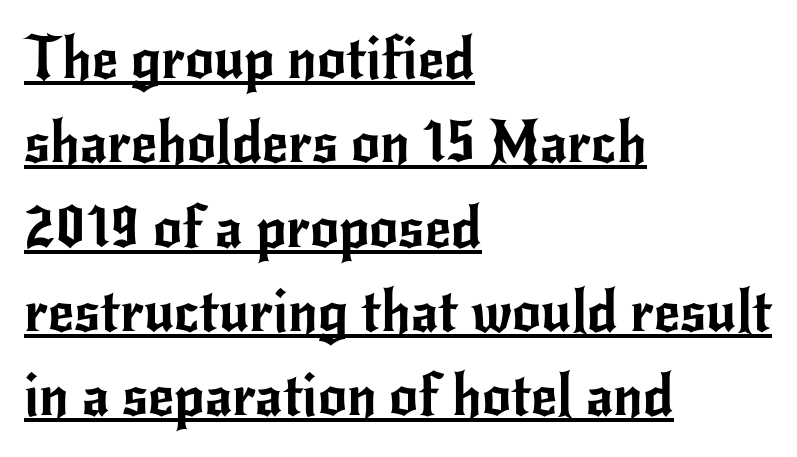
The words here are underlined. Varying glyph widths throughout — classic text-font behaviour. Short note: letters normally spaced. Regarding serifs, this sample does without them.
